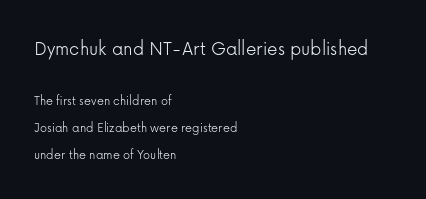
Q: Is the text bold? A: No.
Q: Is the text italic (slanted)? A: No, it is upright.
Q: Is the text underlined? A: No.
Q: How is the paragraph aligned? A: Left-aligned.
Q: Is the spacing between letters normal or unusually wide? A: Normal.
Q: Is the spacing between lines tight, normal or loose? A: Loose.
Q: Which block of text is set in a larger size, the first (top) or the second (bottom)? A: The first (top) one.
